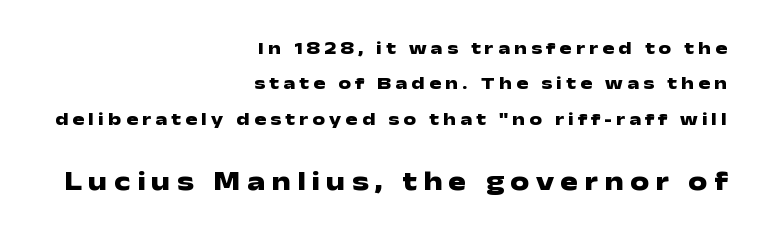
The image shows 27 px bold type, upright; set right-aligned, loose line spacing (1.97x), unusually wide letter spacing (+0.23 em), not underlined; the second (bottom) block is 1.5x larger.
